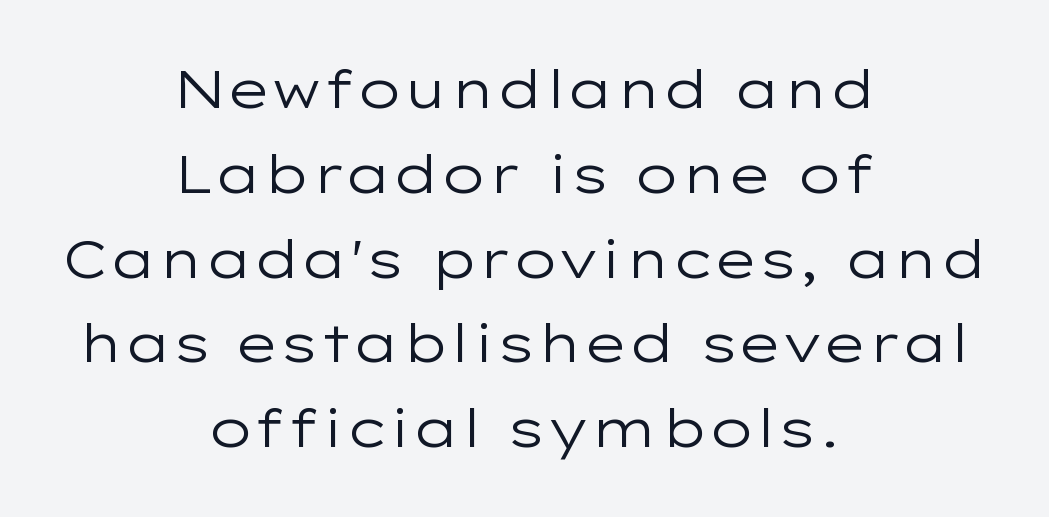
Q: Is the text bold? A: No.
Q: Is the text italic (slanted)? A: No, it is upright.
Q: Is the typeface a serif or a sans-serif typeface? A: Sans-serif.
Q: Is the text underlined? A: No.
Q: How is the paragraph aligned? A: Centered.
Q: Is the spacing between letters normal or unusually wide? A: Normal.
Q: Is the spacing between lines tight, normal or loose? A: Normal.
Q: Width (condensed, normal, or wide)? A: Wide.
Q: Stroke contrast? A: Low.
Q: x-height? A: Medium.
Q: Monospaced? A: No.
